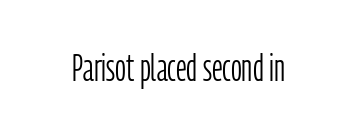
Q: Is the text bold? A: No.
Q: Is the text italic (slanted)? A: No, it is upright.
Q: Is the typeface a serif or a sans-serif typeface? A: Sans-serif.
Q: Is the text underlined? A: No.
Q: Is the spacing between letters normal or unusually wide? A: Normal.
Q: Width (condensed, normal, or wide)? A: Condensed.
Q: Stroke contrast? A: Low.
Q: x-height? A: Medium.
Q: Monospaced? A: No.
